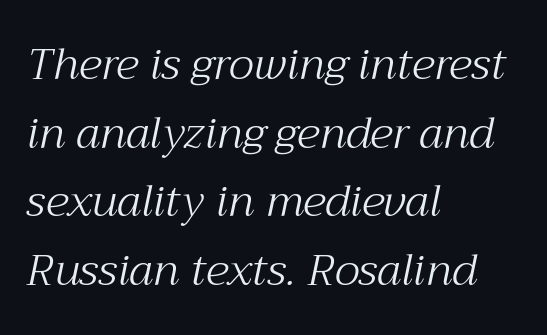
The image shows 44 px light serif type, italic (leaning right); set left-aligned, normal line spacing (1.56x), normal letter spacing, not underlined; medium stroke contrast and a medium x-height.
